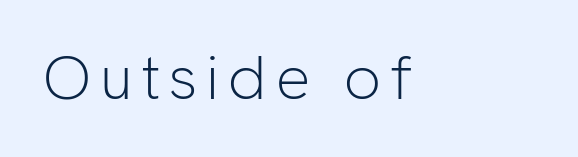
The image shows 62 px light sans-serif type, upright; set not underlined; low stroke contrast and a medium x-height.
